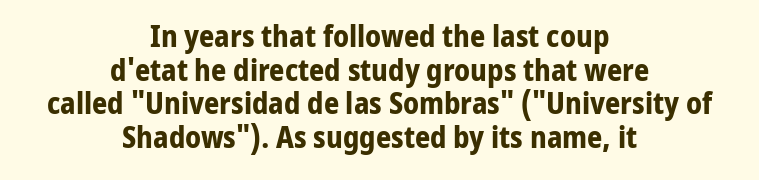
{"serif": "no", "italic": "no", "bold": "yes", "weight": "bold", "width": "normal", "stroke_contrast": "low", "x_height": "medium", "monospaced": "no", "underline": "no", "align": "center", "line_spacing": "tight", "line_spacing_ratio": 1.12, "letter_spacing": "normal", "letter_spacing_em": 0.0, "glyph_px": 30}
